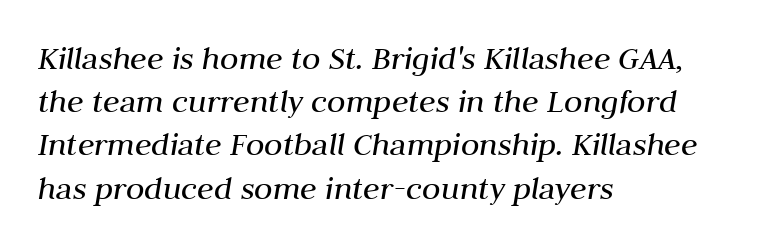
Q: Is the text bold? A: No.
Q: Is the text italic (slanted)? A: Yes, it leans right by about 10 degrees.
Q: Is the text underlined? A: No.
Q: How is the paragraph aligned? A: Left-aligned.
Q: Is the spacing between letters normal or unusually wide? A: Normal.
Q: Is the spacing between lines tight, normal or loose? A: Normal.
Q: Width (condensed, normal, or wide)? A: Normal.
Q: Stroke contrast? A: Medium.
Q: x-height? A: Medium.
Q: Monospaced? A: No.
